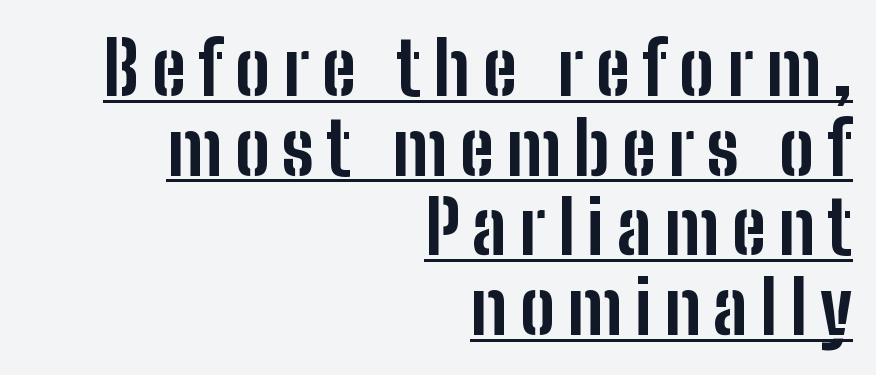
The passage is arranged like a letterhead date or caption credit — flush right. The rendered words wear a rule along their underside. Ascenders rise straight up at ninety degrees. The type family on display is of the sans-serif kind. Cramped leading. Is the type bold? Yes — the strokes are clearly thick and heavy.
